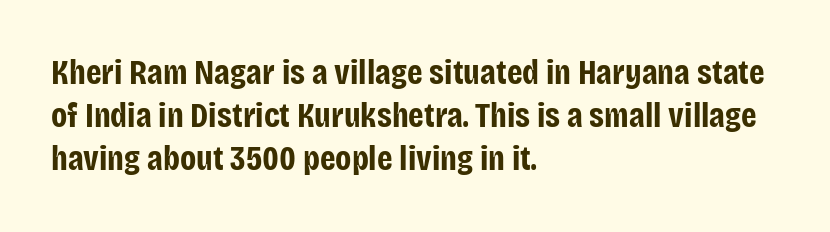
Heavy-handed strokes throughout: this text is bold. This sample uses a sans-serif face. The ragged edge is on the right, which tells us the setting is flush left. This sample uses an upright cut, with every glyph sitting square on the baseline.
